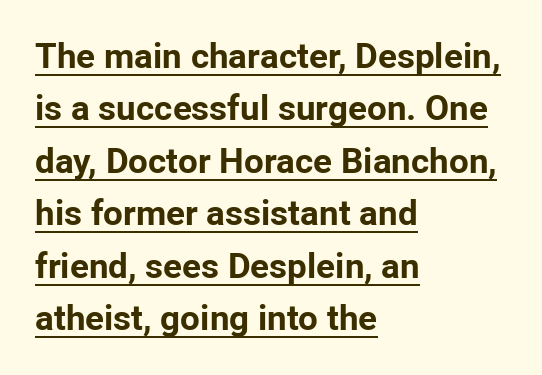
{"serif": "no", "italic": "no", "bold": "yes", "weight": "bold", "width": "normal", "stroke_contrast": "low", "x_height": "medium", "monospaced": "no", "underline": "yes", "align": "left", "line_spacing": "normal", "line_spacing_ratio": 1.5, "letter_spacing": "normal", "letter_spacing_em": 0.0, "glyph_px": 35}
